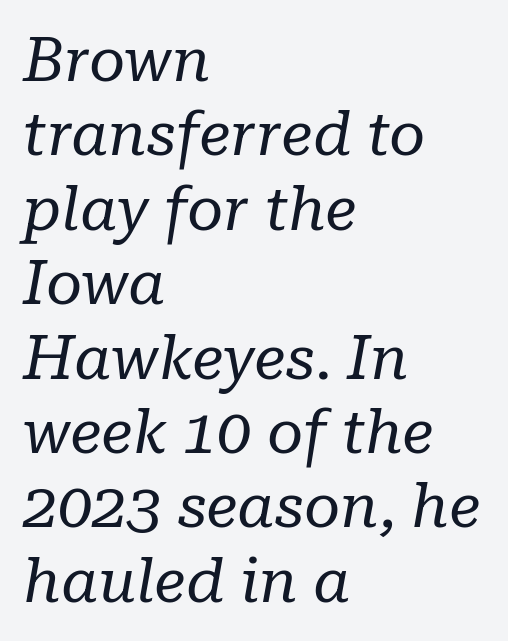
Q: Is the text bold? A: No.
Q: Is the text italic (slanted)? A: Yes, it leans right by about 10 degrees.
Q: Is the typeface a serif or a sans-serif typeface? A: Serif.
Q: Is the text underlined? A: No.
Q: How is the paragraph aligned? A: Left-aligned.
Q: Is the spacing between letters normal or unusually wide? A: Normal.
Q: Width (condensed, normal, or wide)? A: Normal.
Q: Stroke contrast? A: Low.
Q: x-height? A: Medium.
Q: Monospaced? A: No.
